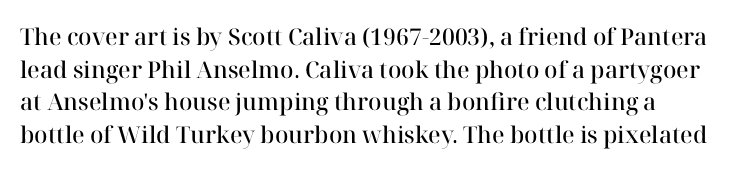
The image shows 23 px text type, upright; set normal line spacing (1.42x), normal letter spacing, not underlined.
